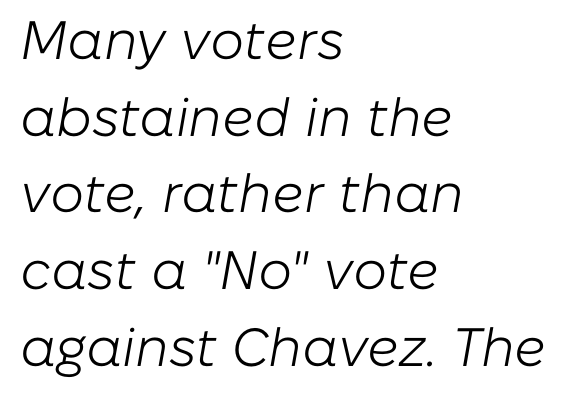
Honestly, there is no underline to notice here at all. No chunkiness to these letters — they're not bold. Here the designer chose a conventional face with non-uniform glyph widths. The glyphs look as if they've been sheared to an angle. Notice how the passage keeps a crisp vertical edge on the left only.
